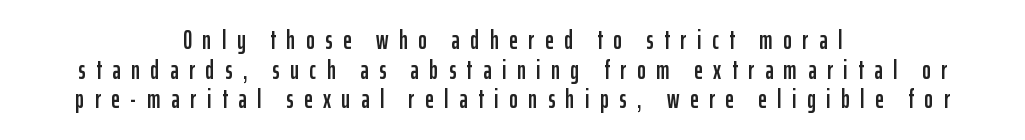
Ordinary non-slanted type is in use. Lines of text with bare space underneath. The horizontal fit of the characters is loose and conspicuously gappy. The text block is weighted toward neither margin, spreading evenly from the middle.
